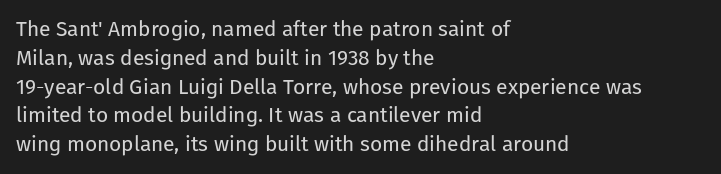
Q: Is the text bold? A: No.
Q: Is the text italic (slanted)? A: No, it is upright.
Q: Is the text underlined? A: No.
Q: How is the paragraph aligned? A: Left-aligned.
Q: Is the spacing between letters normal or unusually wide? A: Normal.
Q: Is the spacing between lines tight, normal or loose? A: Normal.
